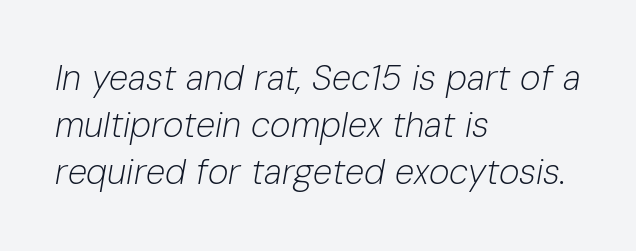
Q: Is the text bold? A: No.
Q: Is the text italic (slanted)? A: Yes, it leans right by about 10 degrees.
Q: Is the text underlined? A: No.
Q: How is the paragraph aligned? A: Left-aligned.
Q: Is the spacing between letters normal or unusually wide? A: Normal.
Q: Is the spacing between lines tight, normal or loose? A: Normal.
Q: Width (condensed, normal, or wide)? A: Normal.
Q: Stroke contrast? A: Low.
Q: x-height? A: Medium.
Q: Monospaced? A: No.
